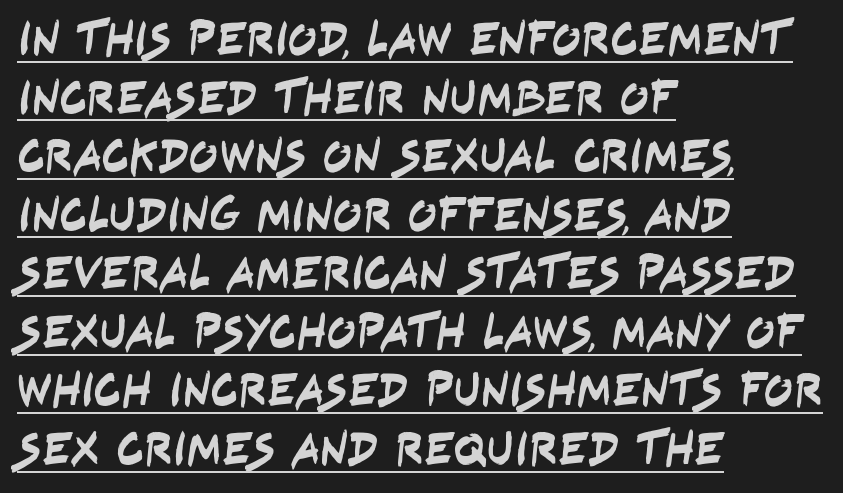
The image shows 48 px condensed sans-serif type; set left-aligned, line spacing 1.22x, normal letter spacing, underlined; low stroke contrast and a large x-height.
